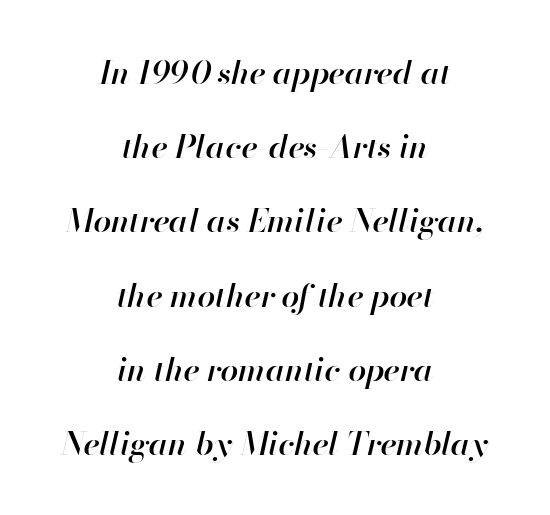
Q: Is the text bold? A: Semi-bold.
Q: Is the text italic (slanted)? A: Yes, it leans right by about 13 degrees.
Q: Is the text underlined? A: No.
Q: How is the paragraph aligned? A: Centered.
Q: Is the spacing between letters normal or unusually wide? A: Normal.
Q: Is the spacing between lines tight, normal or loose? A: Loose.
Q: Width (condensed, normal, or wide)? A: Normal.
Q: Stroke contrast? A: High.
Q: x-height? A: Small.
Q: Monospaced? A: No.
